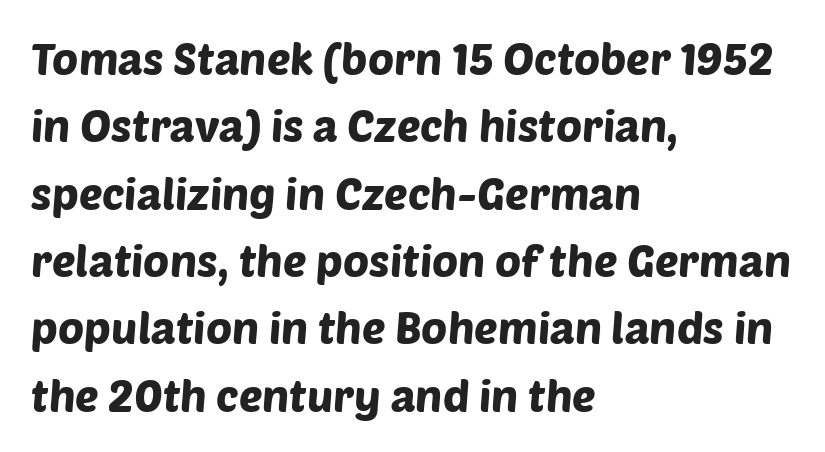
The image shows 44 px sans-serif type; set left-aligned, normal line spacing (1.53x), normal letter spacing, not underlined; low stroke contrast and a large x-height.
